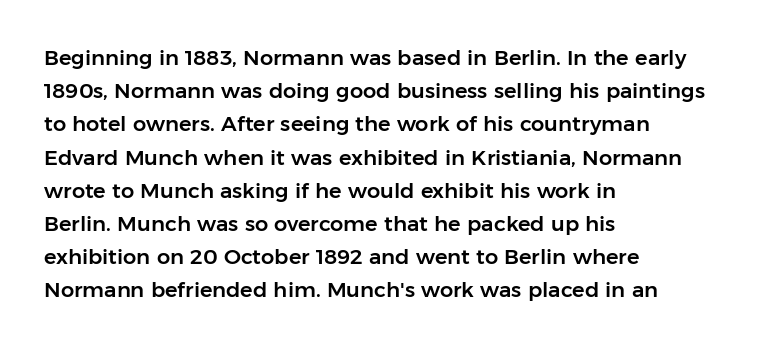
{"italic": "no", "underline": "no", "align": "left", "line_spacing": "normal", "line_spacing_ratio": 1.58, "letter_spacing": "normal", "letter_spacing_em": 0.0, "glyph_px": 21}
